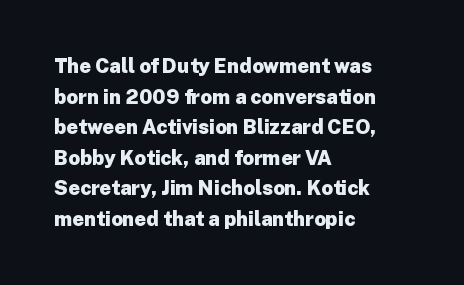
The image shows 20 px bold type, upright; set left-aligned, normal line spacing (1.53x), normal letter spacing, not underlined.
